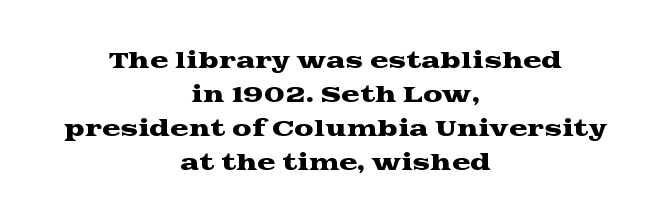
The image shows 22 px text type, upright; set centered, normal line spacing (1.54x), normal letter spacing, not underlined.
